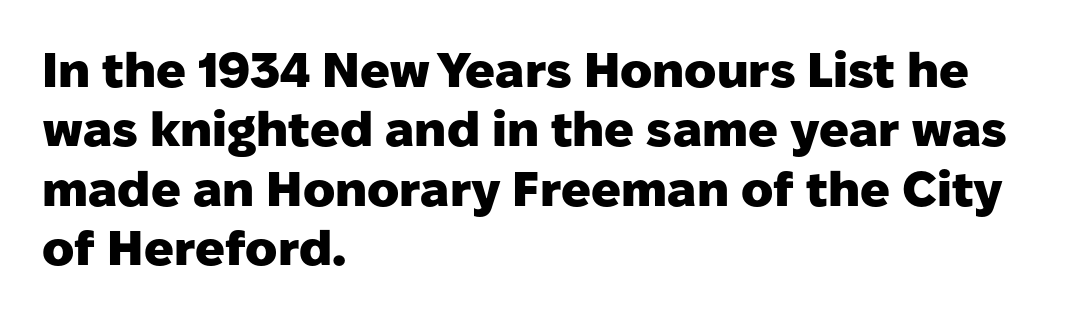
Q: Is the text bold? A: Yes.
Q: Is the text italic (slanted)? A: No, it is upright.
Q: Is the typeface a serif or a sans-serif typeface? A: Sans-serif.
Q: Is the text underlined? A: No.
Q: How is the paragraph aligned? A: Left-aligned.
Q: Is the spacing between letters normal or unusually wide? A: Normal.
Q: Width (condensed, normal, or wide)? A: Normal.
Q: Stroke contrast? A: Low.
Q: x-height? A: Medium.
Q: Monospaced? A: No.
